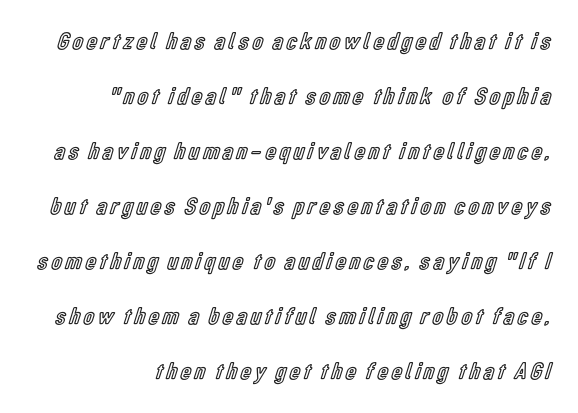
Compared with a flush-left layout, this one pins lines to the opposite, right side. Check under the words: just untouched page. Successive baselines arrive slowly, with a big drop between each.
